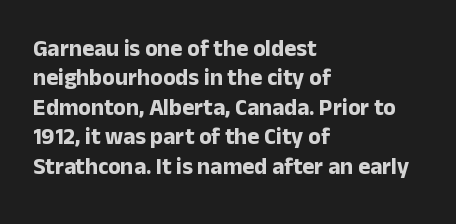
The image shows 23 px bold type, upright; set left-aligned, normal line spacing (1.28x), normal letter spacing, not underlined.
